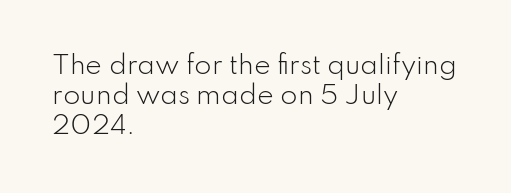
Q: Is the text bold? A: No.
Q: Is the text italic (slanted)? A: No, it is upright.
Q: Is the text underlined? A: No.
Q: How is the paragraph aligned? A: Left-aligned.
Q: Is the spacing between letters normal or unusually wide? A: Normal.
